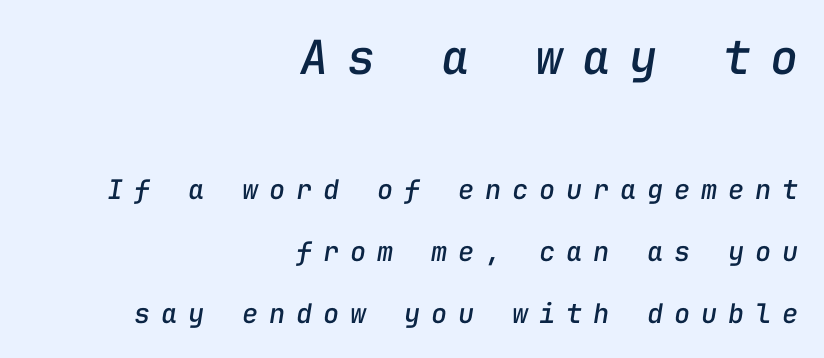
{"italic": "yes", "lean": "right", "slant_degrees": 9, "width": "normal", "stroke_contrast": "low", "x_height": "medium", "monospaced": "yes", "underline": "no", "align": "right", "line_spacing": "loose", "line_spacing_ratio": 2.29, "letter_spacing": "wide", "letter_spacing_em": 0.4, "larger_block": "first", "size_ratio": 1.74, "glyph_px": 47}
